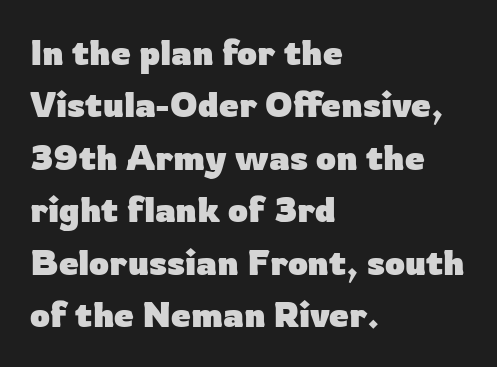
{"serif": "no", "italic": "no", "bold": "yes", "weight": "heavy", "width": "normal", "stroke_contrast": "low", "x_height": "medium", "monospaced": "no", "underline": "no", "align": "left", "line_spacing": "normal", "line_spacing_ratio": 1.5, "letter_spacing": "normal", "letter_spacing_em": 0.0, "glyph_px": 35}
